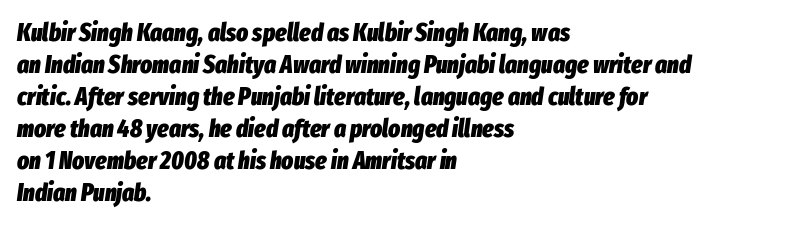
The space between consecutive lines is moderate. This sample uses an oblique cut, with every glyph tilted off the vertical. How heavy is the stroke? Heavy — this is a bold. This rendering uses left alignment, leaving the right contour irregular. Type without underlining.
